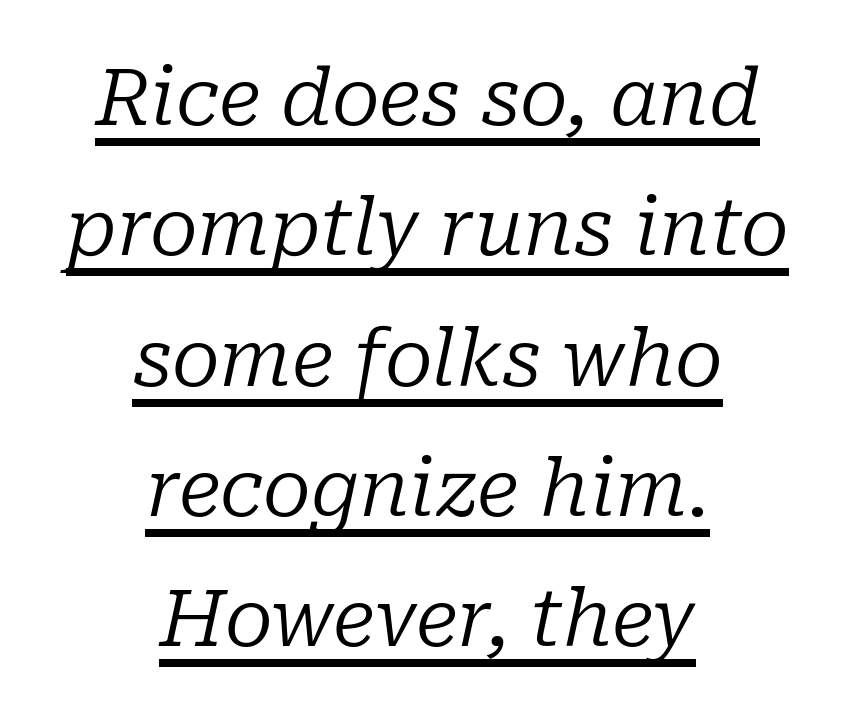
The glyphs in this specimen are seriffed. Ink coverage per letter is moderate at most. Looks like regular typesetting: each glyph gets only the width it needs. The rendering uses a moderate line-height, typical for paragraphs. Italic? Definitely — the glyphs are oblique.
